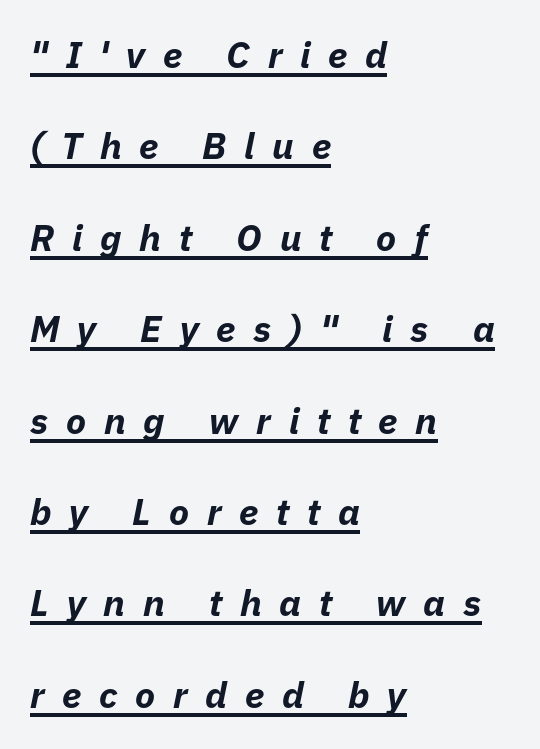
The image shows 37 px bold type, italic (leaning right); set left-aligned, loose line spacing (2.47x), unusually wide letter spacing (+0.48 em), underlined; low stroke contrast and a medium x-height.
